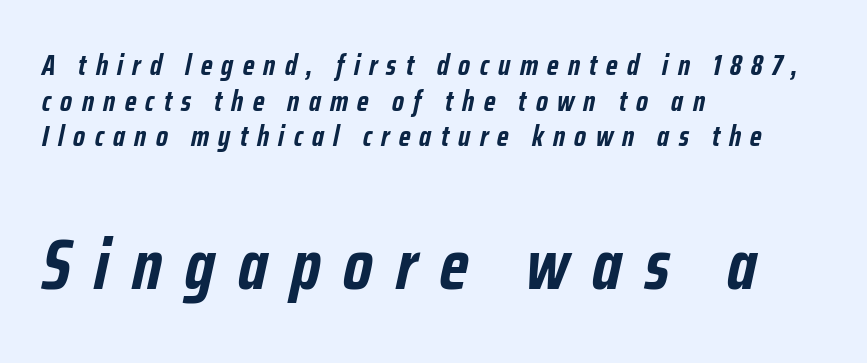
{"italic": "yes", "lean": "right", "slant_degrees": 12, "bold": "yes", "weight": "semibold", "width": "condensed", "stroke_contrast": "low", "x_height": "medium", "monospaced": "no", "underline": "no", "align": "left", "line_spacing_ratio": 1.23, "letter_spacing": "wide", "letter_spacing_em": 0.32, "larger_block": "second", "size_ratio": 2.48, "glyph_px": 72}
